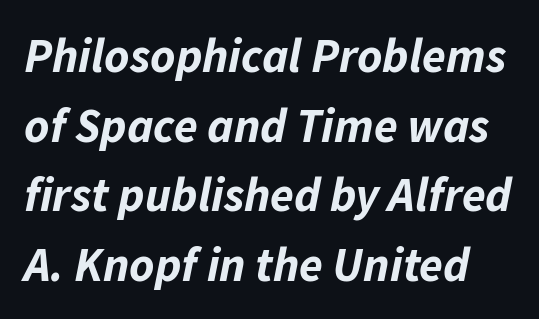
{"italic": "yes", "lean": "right", "slant_degrees": 11, "bold": "yes", "weight": "bold", "width": "normal", "stroke_contrast": "low", "x_height": "medium", "monospaced": "no", "underline": "no", "line_spacing": "normal", "line_spacing_ratio": 1.45, "letter_spacing": "normal", "letter_spacing_em": 0.0, "glyph_px": 48}
